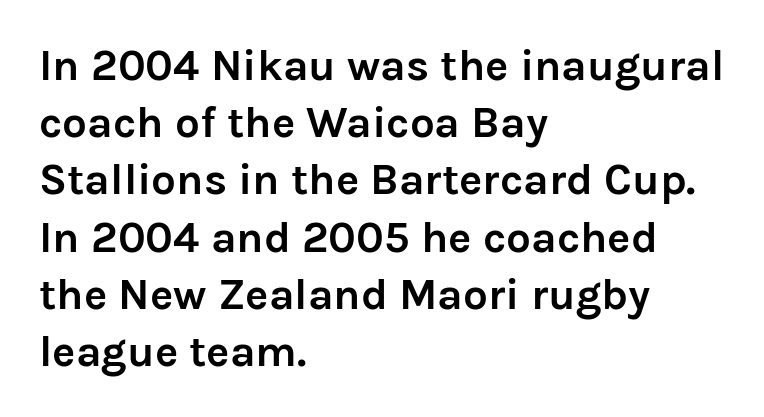
{"serif": "no", "italic": "no", "bold": "yes", "weight": "semibold", "width": "normal", "stroke_contrast": "low", "x_height": "medium", "monospaced": "no", "underline": "no", "align": "left", "line_spacing": "normal", "line_spacing_ratio": 1.3, "letter_spacing": "normal", "letter_spacing_em": 0.0, "glyph_px": 44}
